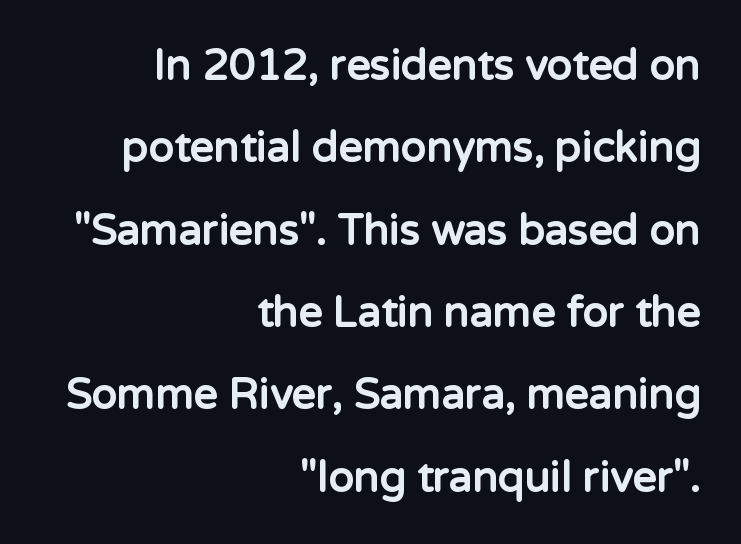
Q: Is the text bold? A: Yes.
Q: Is the text italic (slanted)? A: No, it is upright.
Q: Is the typeface a serif or a sans-serif typeface? A: Sans-serif.
Q: Is the text underlined? A: No.
Q: How is the paragraph aligned? A: Right-aligned.
Q: Is the spacing between letters normal or unusually wide? A: Normal.
Q: Is the spacing between lines tight, normal or loose? A: Loose.
Q: Width (condensed, normal, or wide)? A: Normal.
Q: Stroke contrast? A: Low.
Q: x-height? A: Medium.
Q: Monospaced? A: No.
